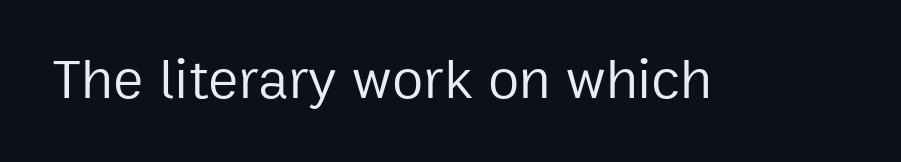
The words here are not underlined. Observe the ordinary spacing: letters are neighbours, not strangers. To sum up the face: it is a sans, with no serifs. This is the regular roman posture of the typeface. Think of a printed novel: that variable character pitch is what you see here.
